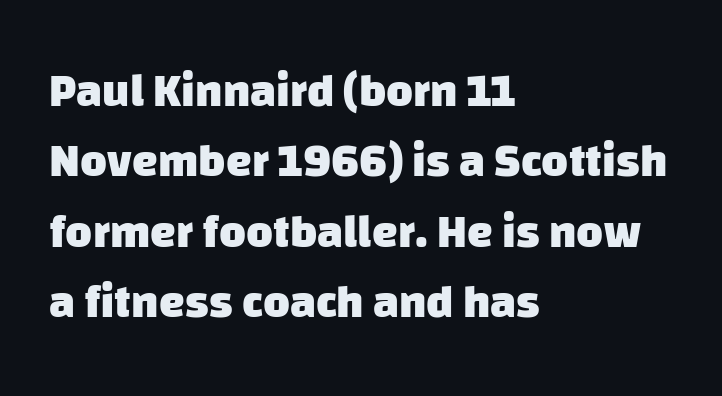
The leading is moderate, giving the passage an even texture. Think of a printed novel: that variable character pitch is what you see here. The letterforms sit shoulder to shoulder at normal distance. Beneath every word, the page is bare.
